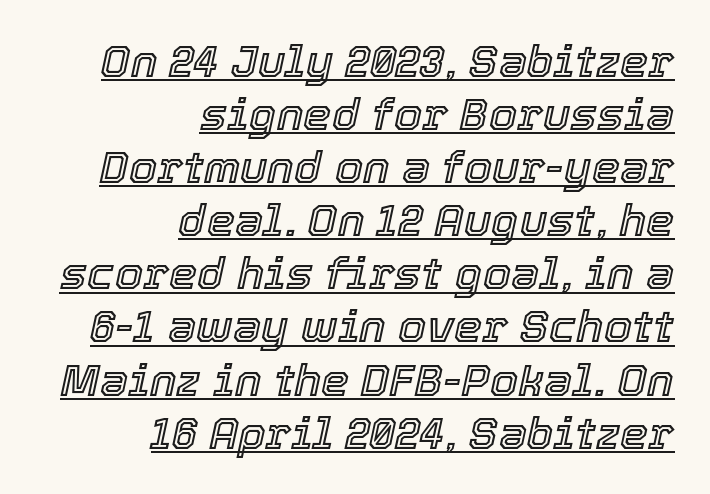
Q: Is the text italic (slanted)? A: Yes, it leans right by about 12 degrees.
Q: Is the text underlined? A: Yes.
Q: How is the paragraph aligned? A: Right-aligned.
Q: Is the spacing between letters normal or unusually wide? A: Normal.
Q: Width (condensed, normal, or wide)? A: Normal.
Q: x-height? A: Medium.
Q: Monospaced? A: No.
